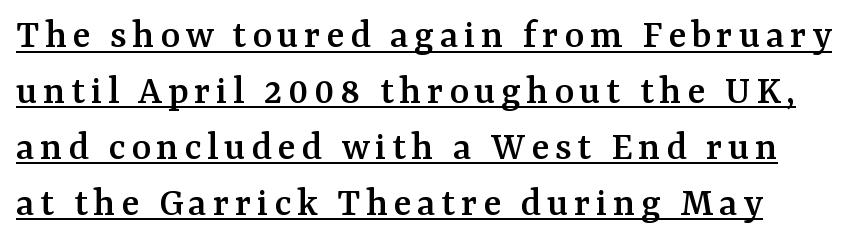
This sample carries an underscore along the baseline area. The designer left line spacing at the default. The characters display serif detailing at their extremities. The rendering uses natural spacing where letterforms have individual widths. The letters stand upright; this is a roman face.
